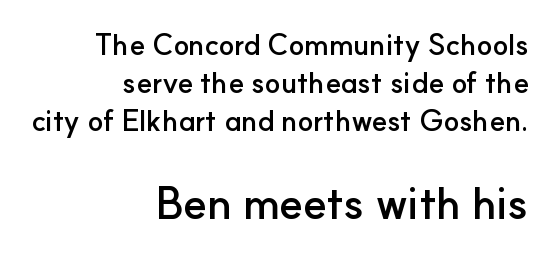
Q: Is the text bold? A: Yes.
Q: Is the text italic (slanted)? A: No, it is upright.
Q: Is the typeface a serif or a sans-serif typeface? A: Sans-serif.
Q: Is the text underlined? A: No.
Q: How is the paragraph aligned? A: Right-aligned.
Q: Is the spacing between letters normal or unusually wide? A: Normal.
Q: Is the spacing between lines tight, normal or loose? A: Normal.
Q: Which block of text is set in a larger size, the first (top) or the second (bottom)? A: The second (bottom) one.
Q: Width (condensed, normal, or wide)? A: Normal.
Q: Stroke contrast? A: Low.
Q: x-height? A: Small.
Q: Monospaced? A: No.
